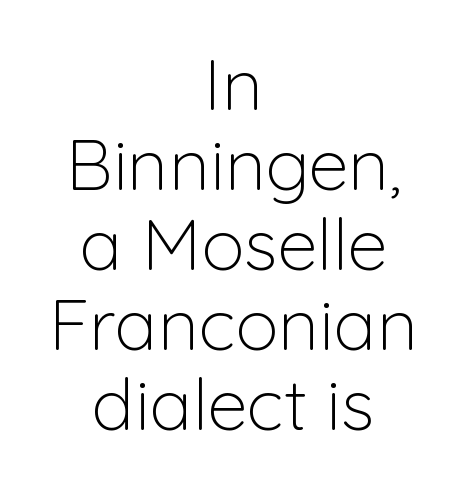
{"serif": "no", "italic": "no", "bold": "no", "weight": "light", "width": "normal", "stroke_contrast": "low", "x_height": "medium", "monospaced": "no", "underline": "no", "align": "center", "line_spacing": "tight", "line_spacing_ratio": 1.11, "letter_spacing": "normal", "letter_spacing_em": 0.0, "glyph_px": 72}
